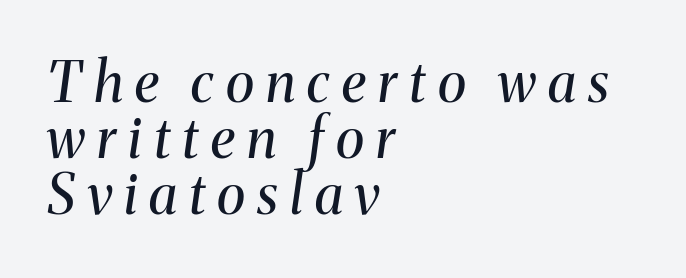
This rendering uses left alignment, leaving the right contour irregular. Bare-footed words on every line. Varying glyph widths throughout — classic text-font behaviour. The strokes carry an ordinary text weight at most.
